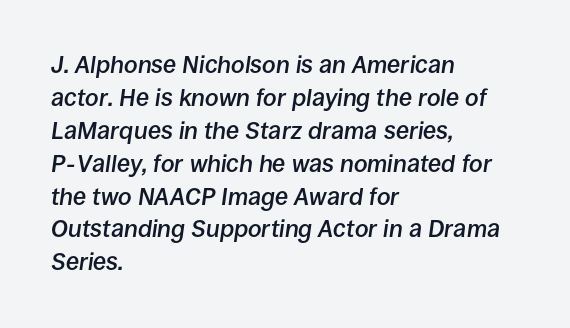
The image shows 24 px text type, italic (leaning right); set left-aligned, normal line spacing (1.37x), normal letter spacing, not underlined.
